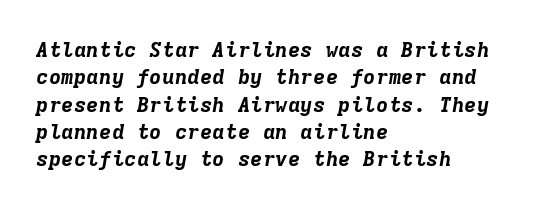
The image shows 21 px bold type, italic (leaning right); set left-aligned, normal line spacing (1.3x), normal letter spacing, not underlined.
